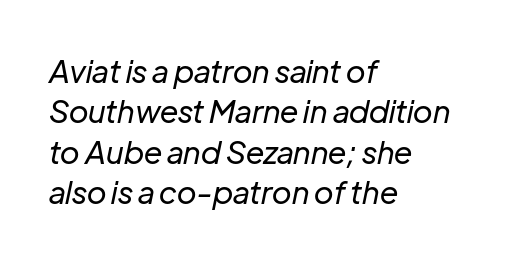
The image shows 31 px regular-weight type, italic (leaning right); set left-aligned, normal line spacing (1.3x), normal letter spacing, not underlined; low stroke contrast and a medium x-height.
